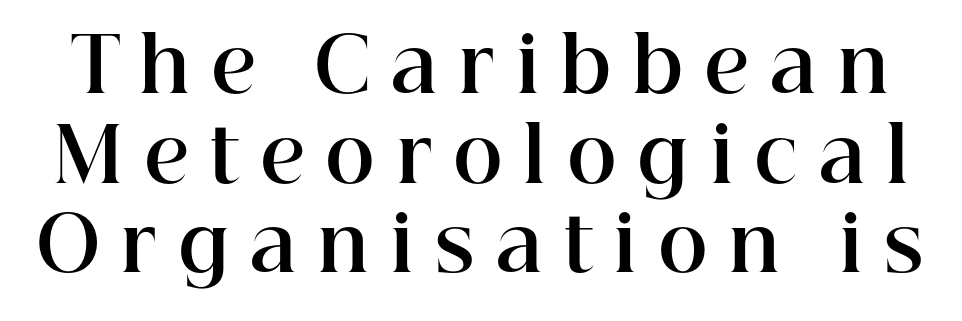
The image shows 76 px bold serif type, upright; set line spacing 1.18x, unusually wide letter spacing (+0.27 em), not underlined; high stroke contrast and a medium x-height.
